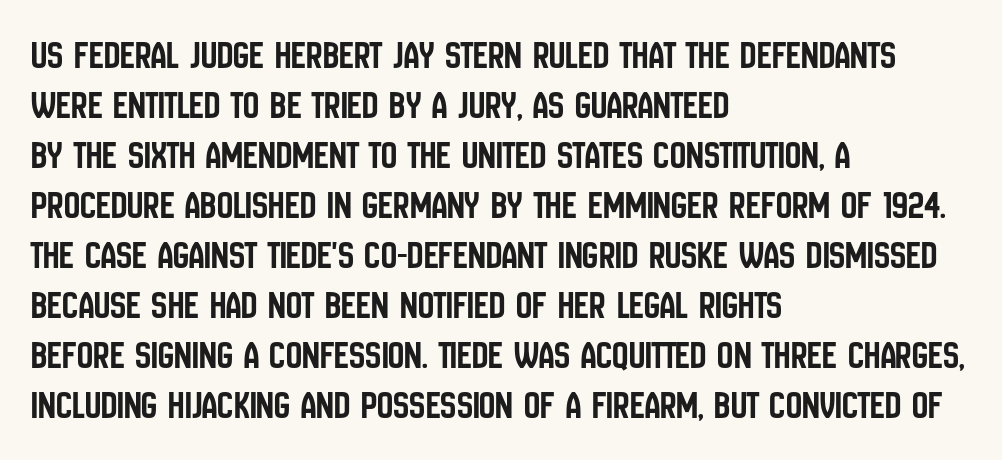
{"serif": "no", "italic": "no", "width": "condensed", "stroke_contrast": "low", "x_height": "large", "monospaced": "no", "underline": "no", "align": "left", "line_spacing": "normal", "line_spacing_ratio": 1.25, "letter_spacing": "normal", "letter_spacing_em": 0.0, "glyph_px": 40}
